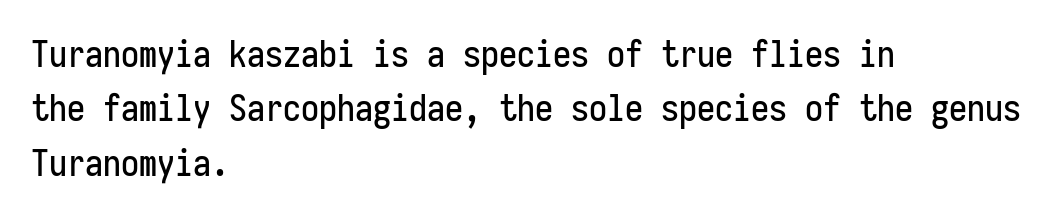
The image shows 36 px condensed sans-serif type, upright, monospaced; set left-aligned, normal line spacing (1.51x), normal letter spacing, not underlined; low stroke contrast and a medium x-height.
